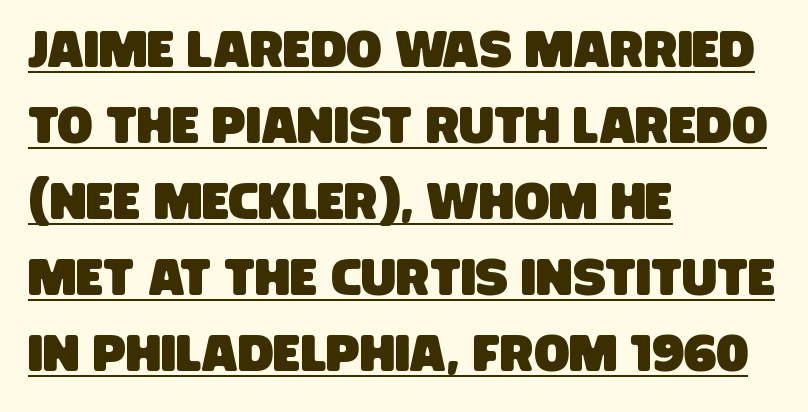
Q: Is the typeface a serif or a sans-serif typeface? A: Sans-serif.
Q: Is the text underlined? A: Yes.
Q: How is the paragraph aligned? A: Left-aligned.
Q: Is the spacing between letters normal or unusually wide? A: Normal.
Q: Is the spacing between lines tight, normal or loose? A: Normal.
Q: Width (condensed, normal, or wide)? A: Condensed.
Q: Stroke contrast? A: Low.
Q: x-height? A: Large.
Q: Monospaced? A: No.
